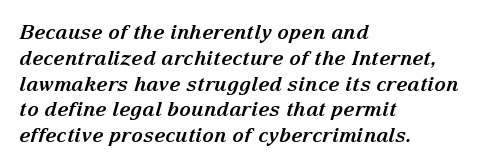
{"italic": "yes", "lean": "right", "slant_degrees": 15, "bold": "yes", "underline": "no", "align": "left", "line_spacing": "normal", "line_spacing_ratio": 1.29, "letter_spacing": "normal", "letter_spacing_em": 0.0, "glyph_px": 20}
